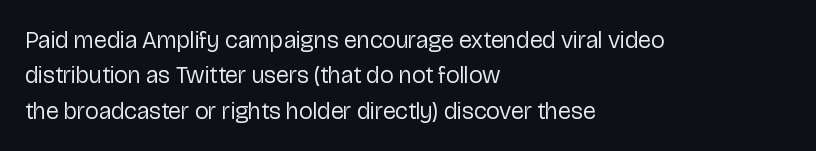
Tracking value appears to be zero — textbook default spacing. Posture: straight, roman, zero tilt. Leftover space on each line is placed entirely after the last word. This is not heavy type; no bold has been used.
